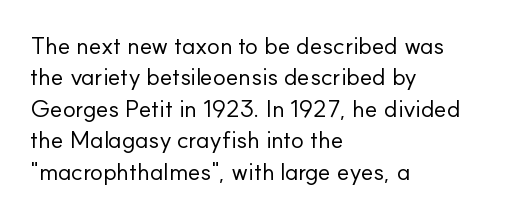
The image shows 24 px text type, upright; set left-aligned, normal line spacing (1.31x), normal letter spacing, not underlined.
